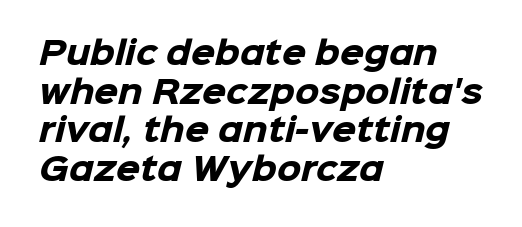
A student would call this left alignment; a typographer would say flush left, rag right. Observe the ordinary spacing: letters are neighbours, not strangers. Vertically, the passage feels balanced, rows spaced as you'd expect. Grotesque or geometric, the face here clearly has no serifs.
